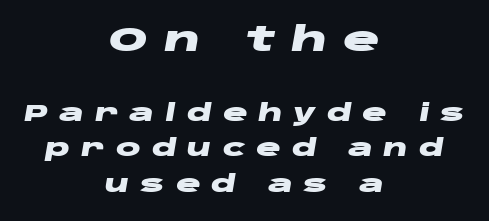
The image shows 34 px heavy, wide type, italic (leaning right); set centered, normal line spacing (1.53x), unusually wide letter spacing (+0.47 em), not underlined; the first (top) block is 1.48x larger; low stroke contrast and a large x-height.
